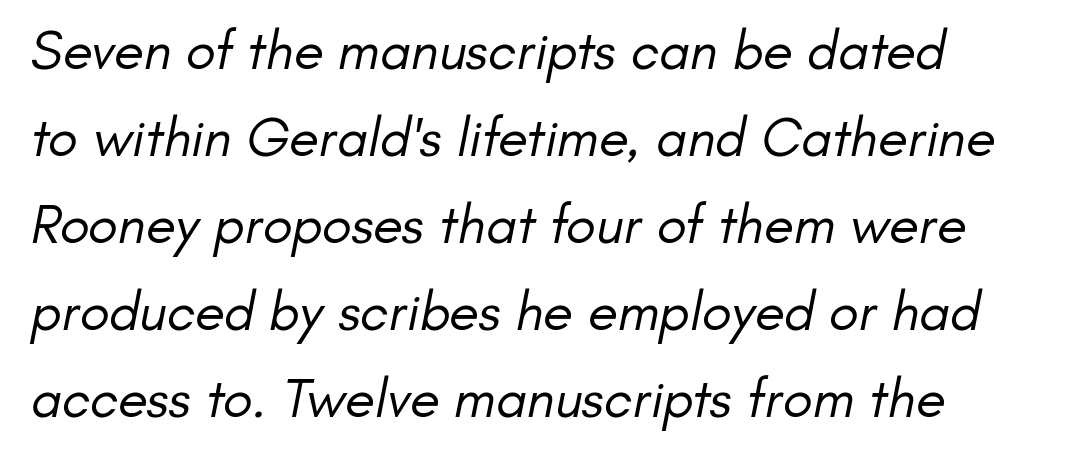
Reading down the block, your eye returns to a fixed left position each line. The letters advance in unequal steps, a hallmark of proportional type. Any mark beneath the type? The region is blank. These lines keep a tight, regular rhythm from letter to letter.
